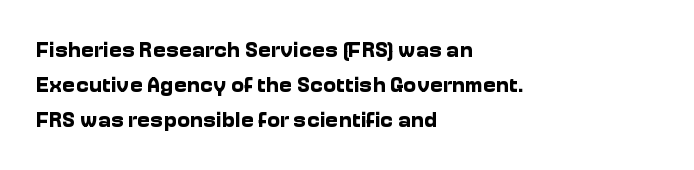
{"italic": "no", "bold": "yes", "underline": "no", "align": "left", "line_spacing": "normal", "line_spacing_ratio": 1.59, "letter_spacing": "normal", "letter_spacing_em": 0.0, "glyph_px": 22}
